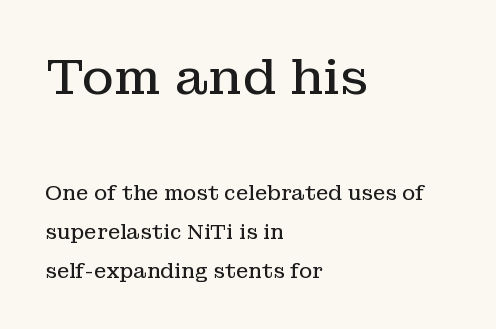
{"serif": "yes", "italic": "no", "bold": "no", "weight": "regular", "width": "normal", "stroke_contrast": "low", "x_height": "medium", "monospaced": "no", "underline": "no", "align": "left", "line_spacing": "loose", "line_spacing_ratio": 1.95, "letter_spacing": "normal", "letter_spacing_em": 0.0, "larger_block": "first", "size_ratio": 2.45, "glyph_px": 49}
